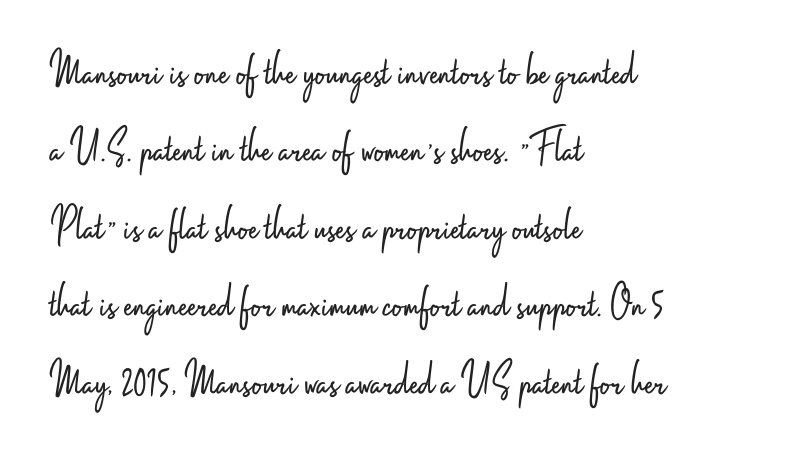
Each new line begins a customary step beneath the previous one. These lines are set flush left with a ragged right edge. Compared with typical body copy, the letter spacing here is the same. The strip under each line holds only bare page.
